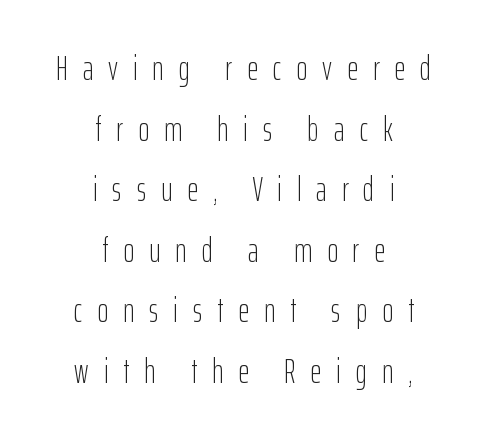
Q: Is the text bold? A: No.
Q: Is the text italic (slanted)? A: No, it is upright.
Q: Is the typeface a serif or a sans-serif typeface? A: Sans-serif.
Q: Is the text underlined? A: No.
Q: How is the paragraph aligned? A: Centered.
Q: Is the spacing between letters normal or unusually wide? A: Unusually wide.
Q: Width (condensed, normal, or wide)? A: Condensed.
Q: Stroke contrast? A: Low.
Q: x-height? A: Medium.
Q: Monospaced? A: No.
